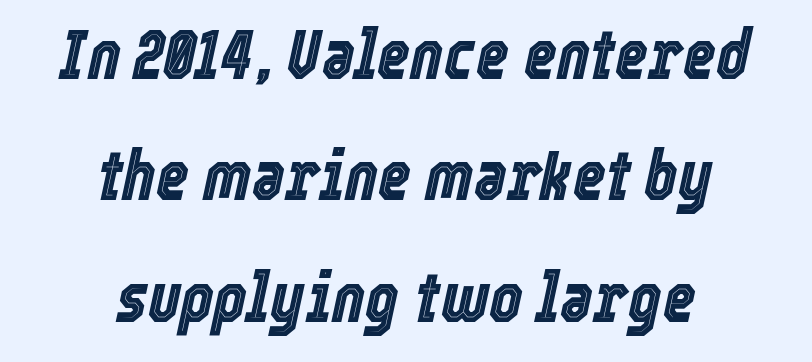
The image shows 71 px condensed type, italic (leaning right); set centered, line spacing 1.71x, normal letter spacing, not underlined; a medium x-height.
